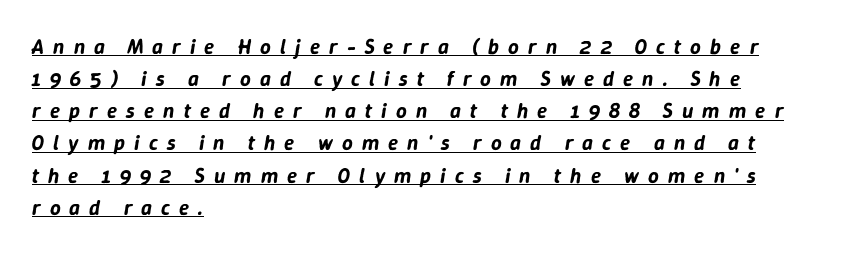
Q: Is the text italic (slanted)? A: Yes, it leans right by about 9 degrees.
Q: Is the text underlined? A: Yes.
Q: How is the paragraph aligned? A: Left-aligned.
Q: Is the spacing between letters normal or unusually wide? A: Unusually wide.
Q: Is the spacing between lines tight, normal or loose? A: Normal.
